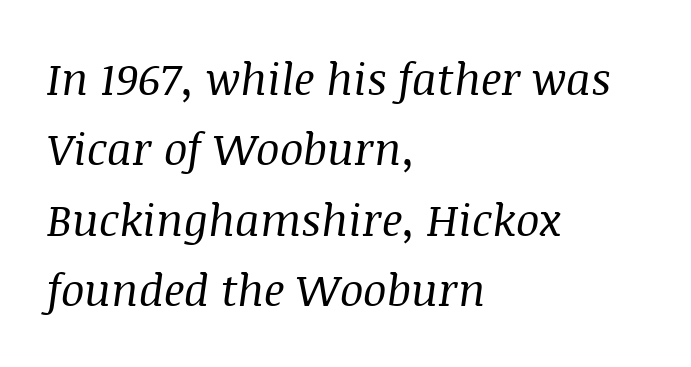
The image shows 44 px regular-weight serif type, italic (leaning right); set left-aligned, normal line spacing (1.6x), normal letter spacing, not underlined; medium stroke contrast and a large x-height.
